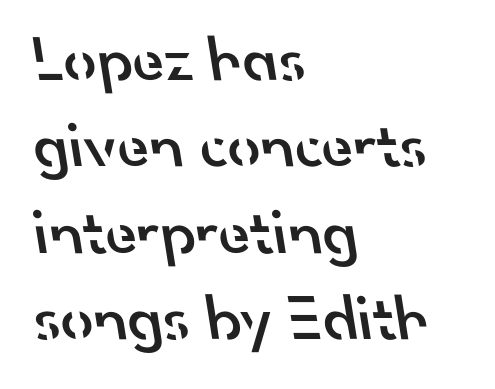
Q: Is the text bold? A: Semi-bold.
Q: Is the typeface a serif or a sans-serif typeface? A: Sans-serif.
Q: Is the text underlined? A: No.
Q: How is the paragraph aligned? A: Left-aligned.
Q: Is the spacing between letters normal or unusually wide? A: Normal.
Q: Is the spacing between lines tight, normal or loose? A: Normal.
Q: Width (condensed, normal, or wide)? A: Normal.
Q: Stroke contrast? A: Low.
Q: x-height? A: Small.
Q: Monospaced? A: No.
